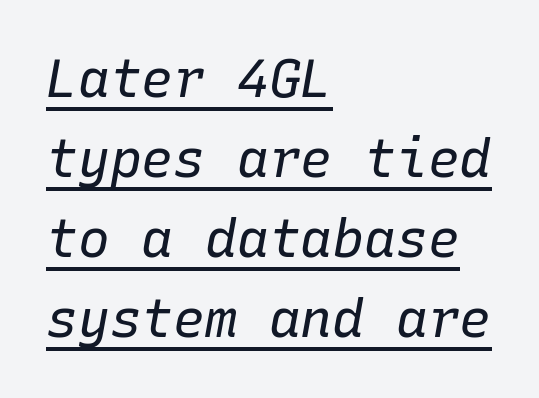
The image shows 53 px regular-weight type, italic (leaning right), monospaced; set left-aligned, normal line spacing (1.51x), normal letter spacing, underlined; low stroke contrast and a medium x-height.
